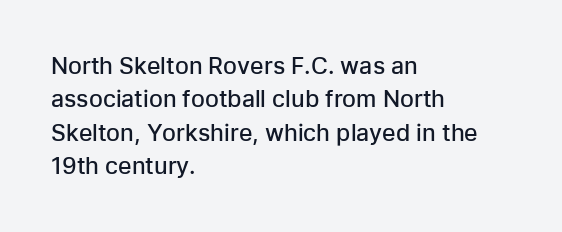
{"italic": "no", "bold": "semi", "underline": "no", "align": "left", "line_spacing": "normal", "line_spacing_ratio": 1.45, "letter_spacing": "normal", "letter_spacing_em": 0.0, "glyph_px": 23}
